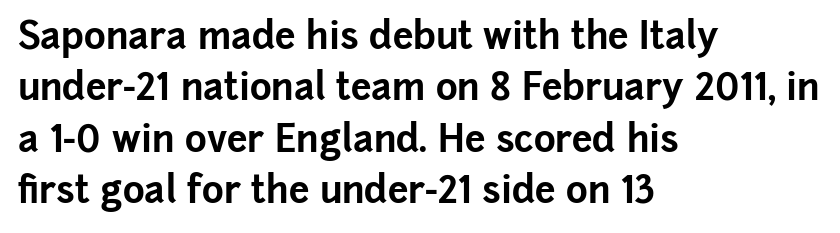
{"serif": "no", "italic": "no", "bold": "yes", "weight": "bold", "width": "normal", "stroke_contrast": "low", "x_height": "medium", "monospaced": "no", "underline": "no", "align": "left", "line_spacing": "normal", "line_spacing_ratio": 1.39, "letter_spacing": "normal", "letter_spacing_em": 0.0, "glyph_px": 37}
